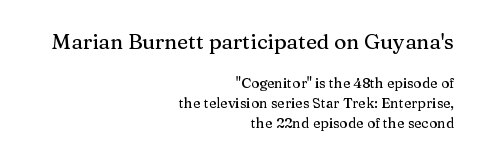
Q: Is the text italic (slanted)? A: No, it is upright.
Q: Is the text underlined? A: No.
Q: How is the paragraph aligned? A: Right-aligned.
Q: Is the spacing between letters normal or unusually wide? A: Normal.
Q: Is the spacing between lines tight, normal or loose? A: Normal.
Q: Which block of text is set in a larger size, the first (top) or the second (bottom)? A: The first (top) one.
